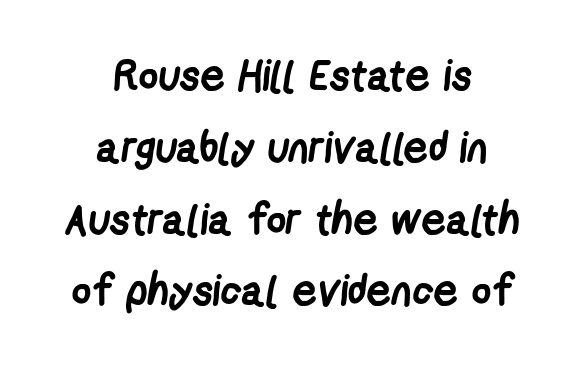
Q: Is the text bold? A: Yes.
Q: Is the typeface a serif or a sans-serif typeface? A: Sans-serif.
Q: Is the text underlined? A: No.
Q: How is the paragraph aligned? A: Centered.
Q: Is the spacing between letters normal or unusually wide? A: Normal.
Q: Is the spacing between lines tight, normal or loose? A: Normal.
Q: Width (condensed, normal, or wide)? A: Condensed.
Q: Stroke contrast? A: Low.
Q: x-height? A: Medium.
Q: Monospaced? A: No.
